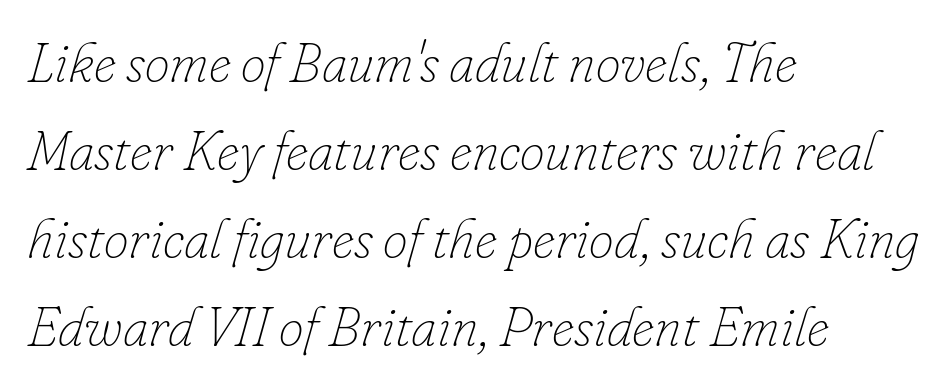
The image shows 56 px thin type, italic (leaning right); set left-aligned, normal line spacing (1.57x), normal letter spacing, not underlined; low stroke contrast and a small x-height.
